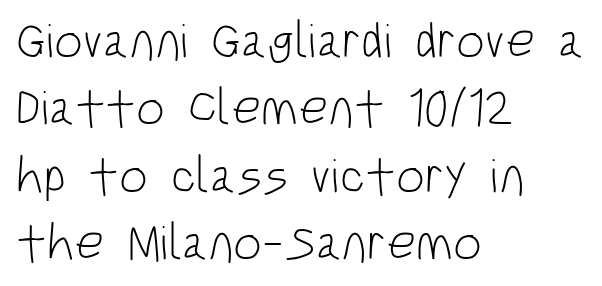
The string is rendered with underlining switched off. You can tell it's not italic because the verticals are truly vertical. What kind of face is this? One without serifs — a sans. Each letter keeps its own natural width here, so spacing adapts to shape. The setting favours the left margin, as ordinary paragraphs usually do. The characters are drawn with everyday or finer stroke widths.
